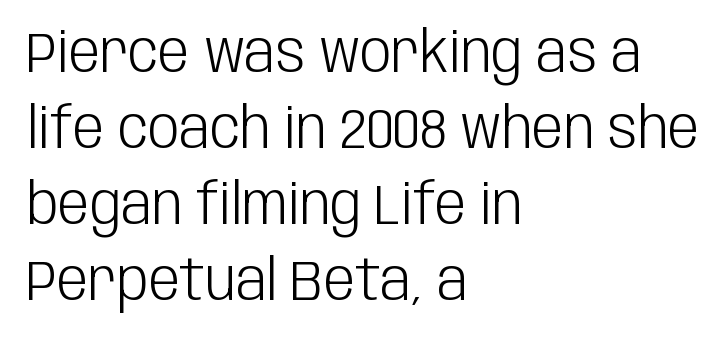
The image shows 56 px light, condensed sans-serif type, upright; set left-aligned, normal line spacing (1.36x), normal letter spacing, not underlined; low stroke contrast and a large x-height.
